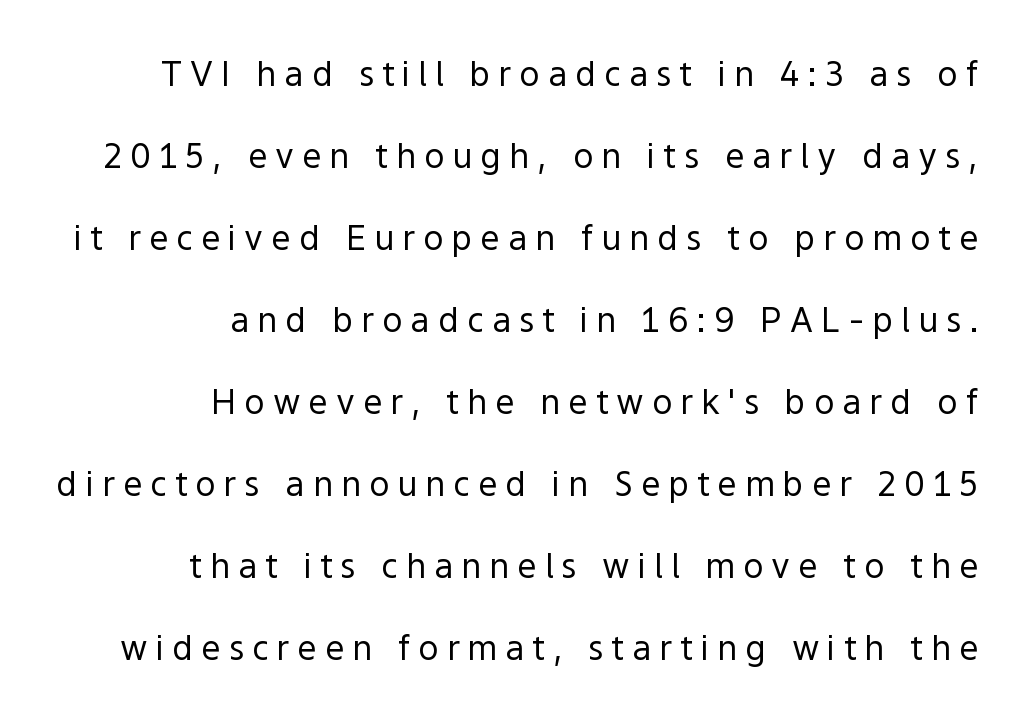
Q: Is the text bold? A: No.
Q: Is the text italic (slanted)? A: No, it is upright.
Q: Is the typeface a serif or a sans-serif typeface? A: Sans-serif.
Q: Is the text underlined? A: No.
Q: How is the paragraph aligned? A: Right-aligned.
Q: Is the spacing between letters normal or unusually wide? A: Unusually wide.
Q: Is the spacing between lines tight, normal or loose? A: Loose.
Q: Width (condensed, normal, or wide)? A: Normal.
Q: x-height? A: Medium.
Q: Monospaced? A: No.
